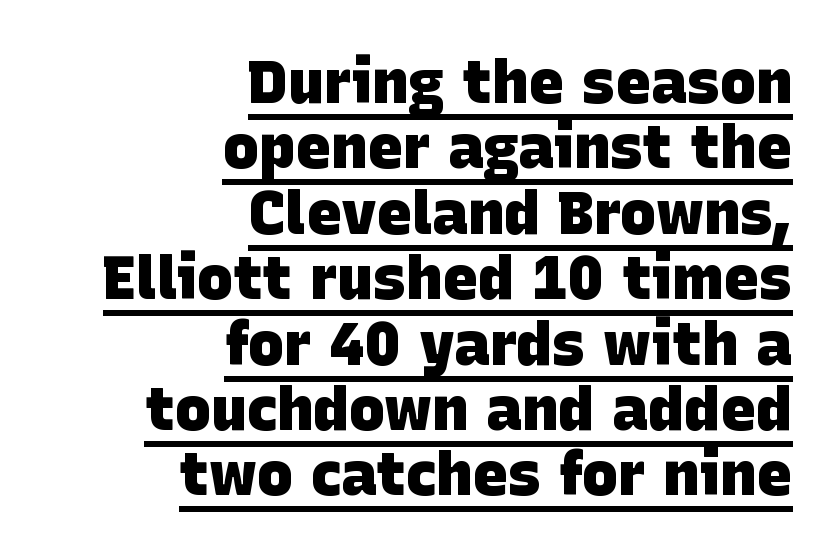
The image shows 60 px heavy sans-serif type; set right-aligned, tight line spacing (1.09x), normal letter spacing, underlined; low stroke contrast and a large x-height.
